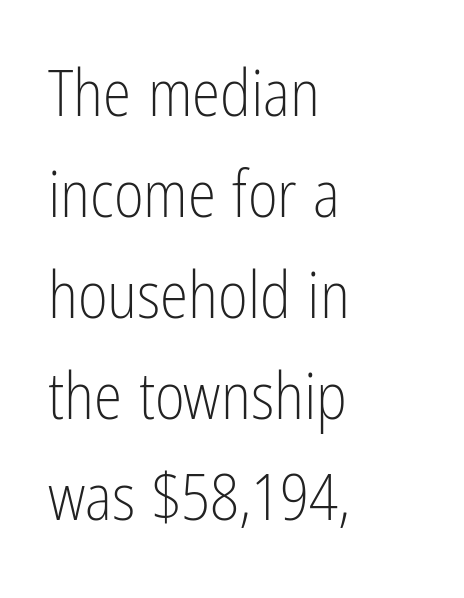
The image shows 64 px light, condensed sans-serif type, upright; set left-aligned, normal line spacing (1.58x), normal letter spacing, not underlined; low stroke contrast and a medium x-height.
